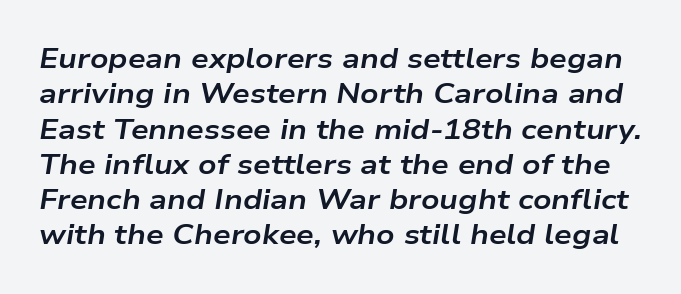
{"italic": "yes", "lean": "right", "slant_degrees": 9, "bold": "yes", "weight": "bold", "width": "wide", "stroke_contrast": "low", "x_height": "medium", "monospaced": "no", "underline": "no", "line_spacing": "normal", "line_spacing_ratio": 1.26, "letter_spacing": "normal", "letter_spacing_em": 0.0, "glyph_px": 28}
